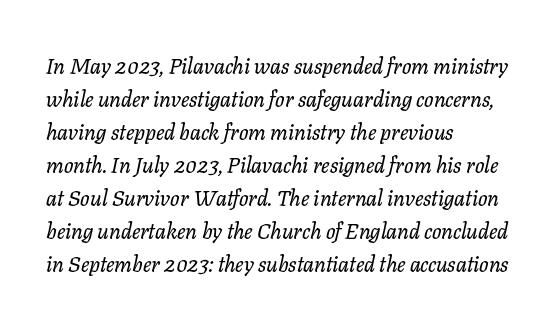
{"italic": "yes", "lean": "right", "slant_degrees": 11, "underline": "no", "align": "left", "line_spacing": "normal", "line_spacing_ratio": 1.5, "letter_spacing": "normal", "letter_spacing_em": 0.0, "glyph_px": 22}
